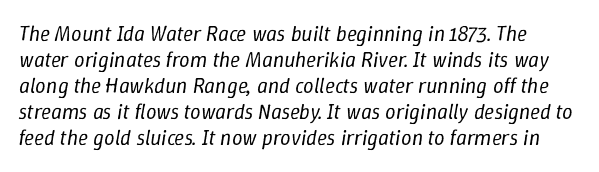
{"italic": "yes", "lean": "right", "slant_degrees": 9, "bold": "no", "underline": "no", "line_spacing_ratio": 1.24, "letter_spacing": "normal", "letter_spacing_em": 0.0, "glyph_px": 21}
